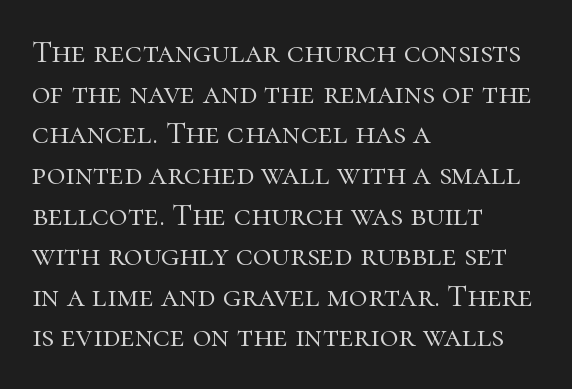
Q: Is the text bold? A: No.
Q: Is the text italic (slanted)? A: No, it is upright.
Q: Is the typeface a serif or a sans-serif typeface? A: Serif.
Q: Is the text underlined? A: No.
Q: How is the paragraph aligned? A: Left-aligned.
Q: Is the spacing between letters normal or unusually wide? A: Normal.
Q: Is the spacing between lines tight, normal or loose? A: Normal.
Q: Width (condensed, normal, or wide)? A: Normal.
Q: Stroke contrast? A: High.
Q: x-height? A: Medium.
Q: Monospaced? A: No.
